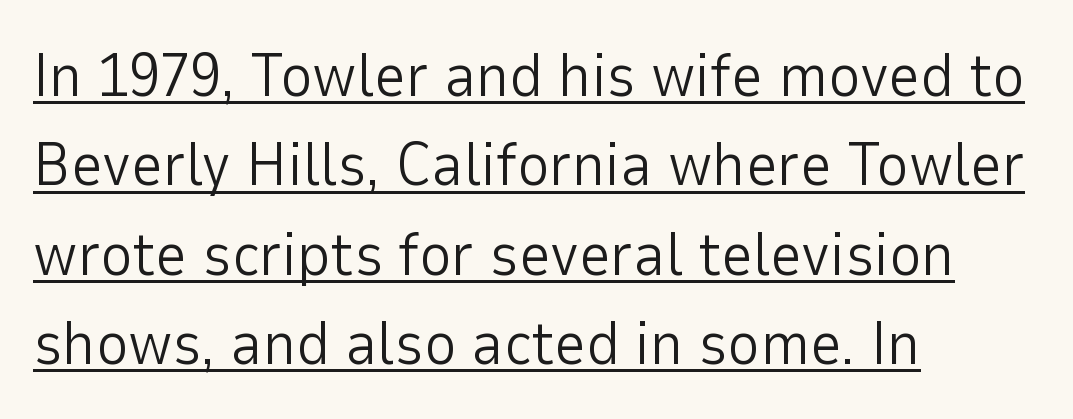
{"serif": "no", "italic": "no", "bold": "no", "weight": "light", "width": "normal", "stroke_contrast": "low", "x_height": "medium", "monospaced": "no", "underline": "yes", "align": "left", "line_spacing": "normal", "line_spacing_ratio": 1.44, "letter_spacing": "normal", "letter_spacing_em": 0.0, "glyph_px": 62}
